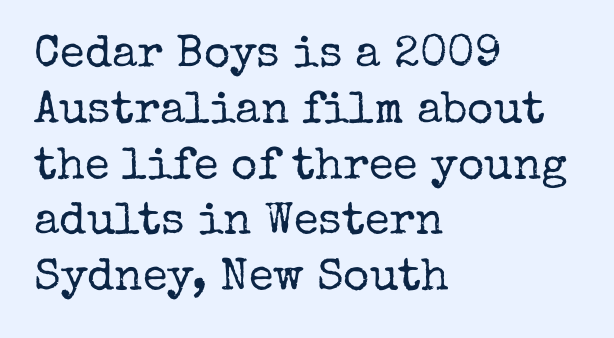
Q: Is the text bold? A: No.
Q: Is the text italic (slanted)? A: No, it is upright.
Q: Is the typeface a serif or a sans-serif typeface? A: Serif.
Q: Is the text underlined? A: No.
Q: How is the paragraph aligned? A: Left-aligned.
Q: Is the spacing between letters normal or unusually wide? A: Normal.
Q: Width (condensed, normal, or wide)? A: Normal.
Q: Stroke contrast? A: Low.
Q: x-height? A: Medium.
Q: Monospaced? A: No.
